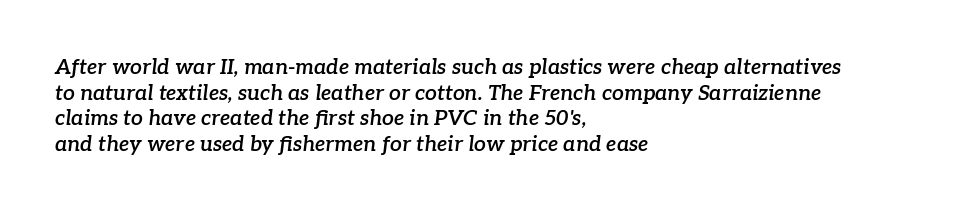
{"italic": "yes", "lean": "right", "slant_degrees": 7, "bold": "semi", "underline": "no", "align": "left", "line_spacing_ratio": 1.22, "letter_spacing": "normal", "letter_spacing_em": 0.0, "glyph_px": 21}
